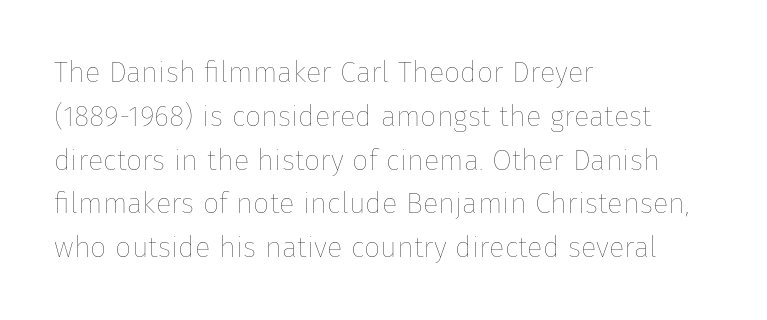
Q: Is the text bold? A: No.
Q: Is the text italic (slanted)? A: No, it is upright.
Q: Is the text underlined? A: No.
Q: How is the paragraph aligned? A: Left-aligned.
Q: Is the spacing between letters normal or unusually wide? A: Normal.
Q: Is the spacing between lines tight, normal or loose? A: Normal.
Q: Width (condensed, normal, or wide)? A: Normal.
Q: Stroke contrast? A: Low.
Q: x-height? A: Medium.
Q: Monospaced? A: No.
